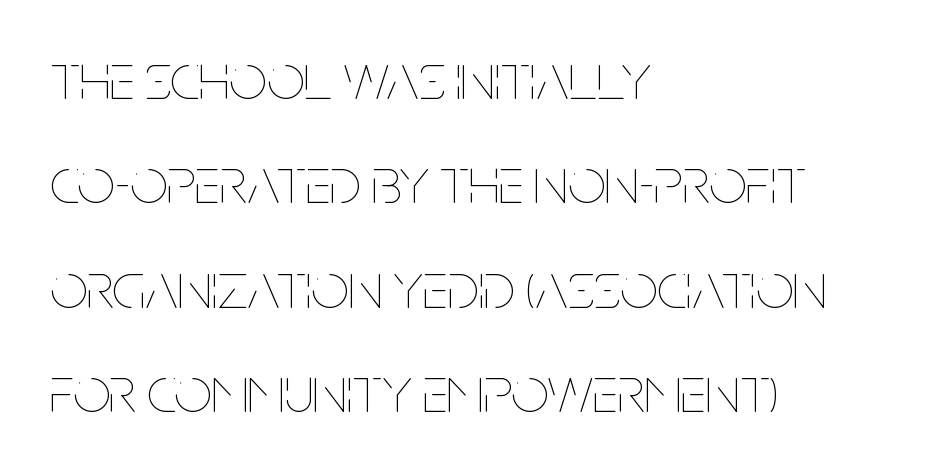
{"italic": "no", "bold": "no", "weight": "thin", "width": "condensed", "stroke_contrast": "low", "x_height": "large", "monospaced": "no", "underline": "no", "align": "left", "line_spacing": "normal", "line_spacing_ratio": 1.58, "letter_spacing": "normal", "letter_spacing_em": 0.0, "glyph_px": 66}
